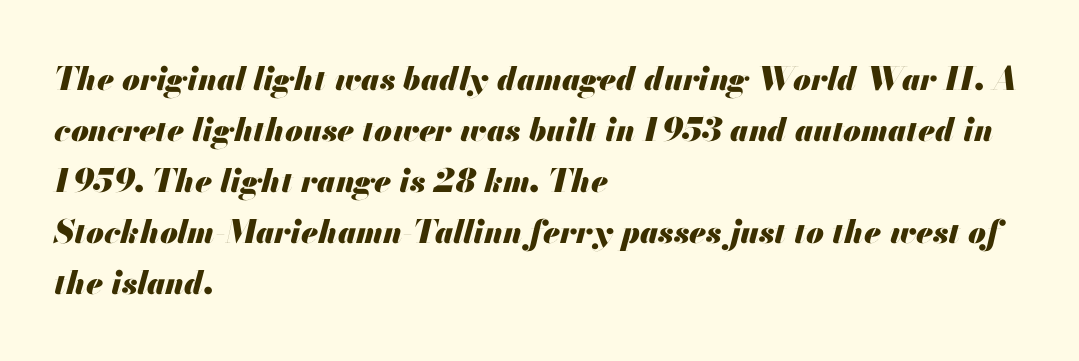
{"italic": "yes", "lean": "right", "slant_degrees": 13, "bold": "yes", "weight": "heavy", "width": "normal", "stroke_contrast": "medium", "x_height": "small", "monospaced": "no", "underline": "no", "align": "left", "line_spacing": "normal", "line_spacing_ratio": 1.59, "letter_spacing": "normal", "letter_spacing_em": 0.0, "glyph_px": 32}
